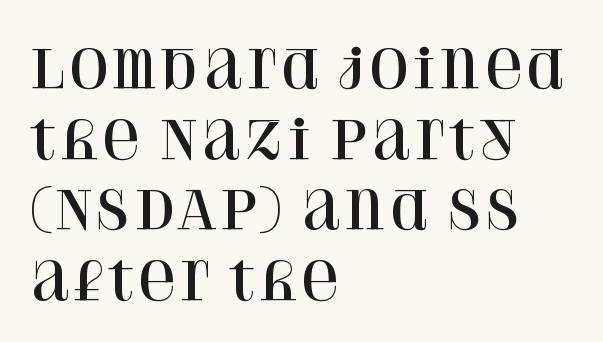
Q: Is the text italic (slanted)? A: No, it is upright.
Q: Is the typeface a serif or a sans-serif typeface? A: Serif.
Q: Is the text underlined? A: No.
Q: How is the paragraph aligned? A: Left-aligned.
Q: Is the spacing between letters normal or unusually wide? A: Normal.
Q: Is the spacing between lines tight, normal or loose? A: Normal.
Q: Width (condensed, normal, or wide)? A: Normal.
Q: Stroke contrast? A: High.
Q: x-height? A: Large.
Q: Monospaced? A: No.
